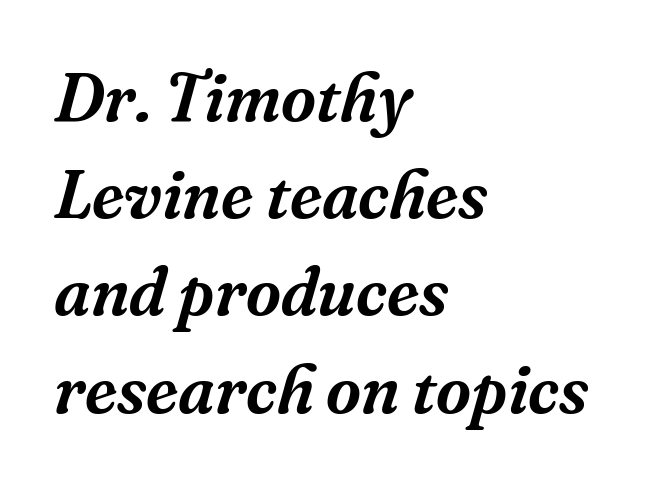
{"serif": "yes", "italic": "yes", "lean": "right", "slant_degrees": 16, "width": "normal", "stroke_contrast": "medium", "x_height": "medium", "monospaced": "no", "underline": "no", "align": "left", "line_spacing": "normal", "line_spacing_ratio": 1.43, "letter_spacing": "normal", "letter_spacing_em": 0.0, "glyph_px": 68}
